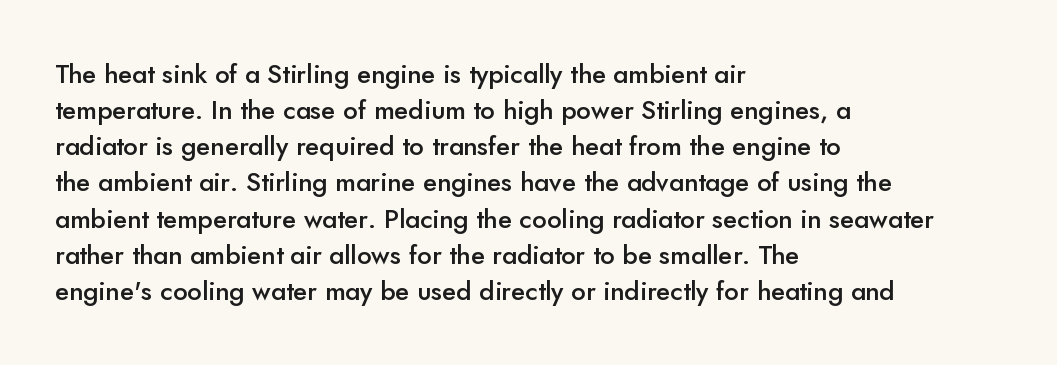
Q: Is the text bold? A: Semi-bold.
Q: Is the text italic (slanted)? A: No, it is upright.
Q: Is the text underlined? A: No.
Q: How is the paragraph aligned? A: Left-aligned.
Q: Is the spacing between letters normal or unusually wide? A: Normal.
Q: Is the spacing between lines tight, normal or loose? A: Normal.
